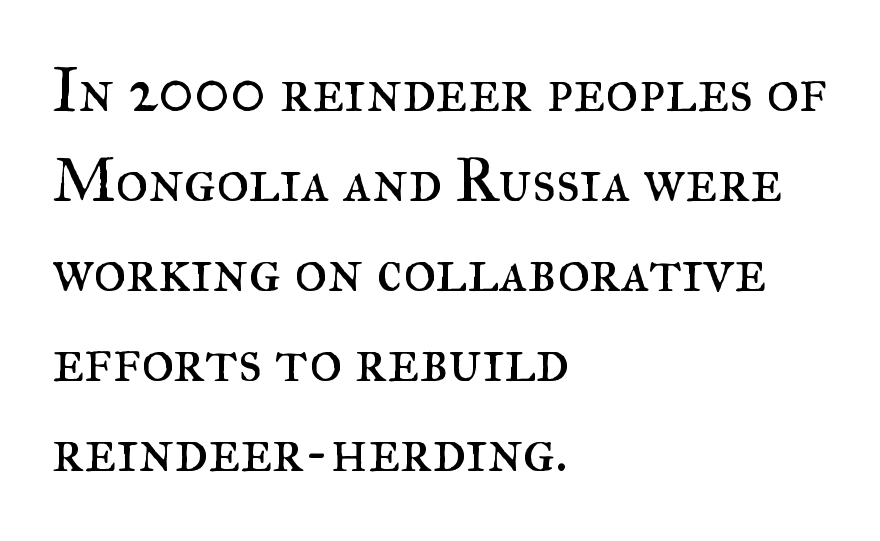
Q: Is the text bold? A: No.
Q: Is the text italic (slanted)? A: No, it is upright.
Q: Is the typeface a serif or a sans-serif typeface? A: Serif.
Q: Is the text underlined? A: No.
Q: How is the paragraph aligned? A: Left-aligned.
Q: Is the spacing between letters normal or unusually wide? A: Normal.
Q: Is the spacing between lines tight, normal or loose? A: Normal.
Q: Width (condensed, normal, or wide)? A: Normal.
Q: Stroke contrast? A: Medium.
Q: x-height? A: Small.
Q: Monospaced? A: No.
